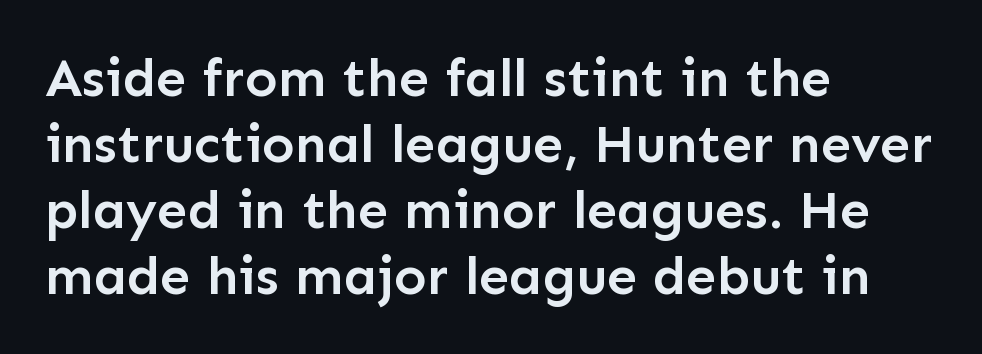
{"serif": "no", "italic": "no", "bold": "semi", "weight": "semibold", "width": "normal", "stroke_contrast": "low", "x_height": "medium", "monospaced": "no", "underline": "no", "align": "left", "line_spacing_ratio": 1.22, "letter_spacing": "normal", "letter_spacing_em": 0.0, "glyph_px": 54}
